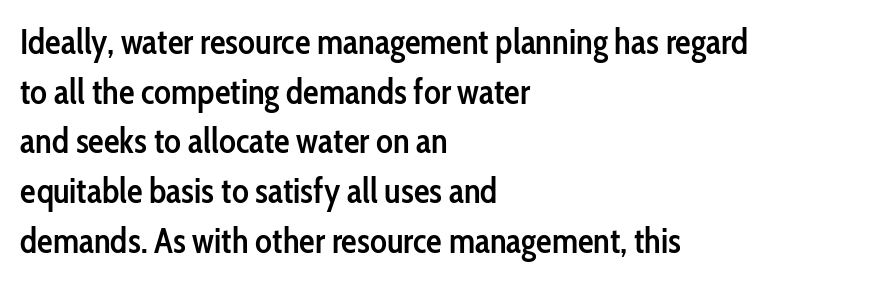
The image shows 35 px semibold, condensed sans-serif type, upright; set left-aligned, normal line spacing (1.42x), normal letter spacing, not underlined; low stroke contrast and a medium x-height.
